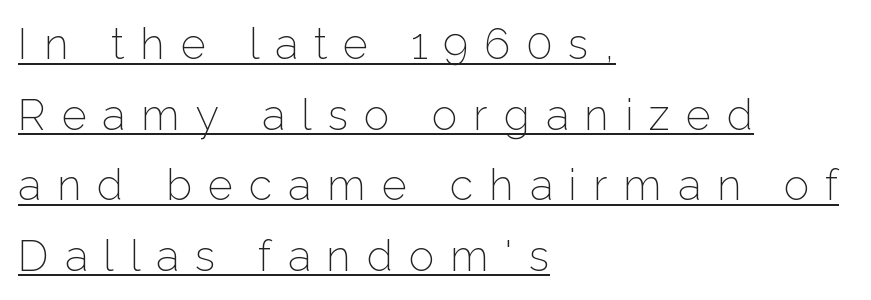
{"serif": "no", "italic": "no", "bold": "no", "weight": "light", "width": "normal", "stroke_contrast": "low", "x_height": "medium", "monospaced": "no", "underline": "yes", "align": "left", "line_spacing": "normal", "line_spacing_ratio": 1.64, "letter_spacing": "wide", "letter_spacing_em": 0.37, "glyph_px": 43}
